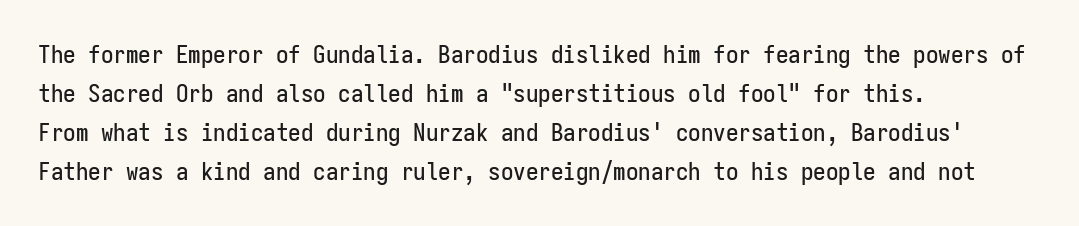
{"italic": "no", "underline": "no", "align": "left", "line_spacing": "normal", "line_spacing_ratio": 1.56, "letter_spacing": "normal", "letter_spacing_em": 0.0, "glyph_px": 25}
